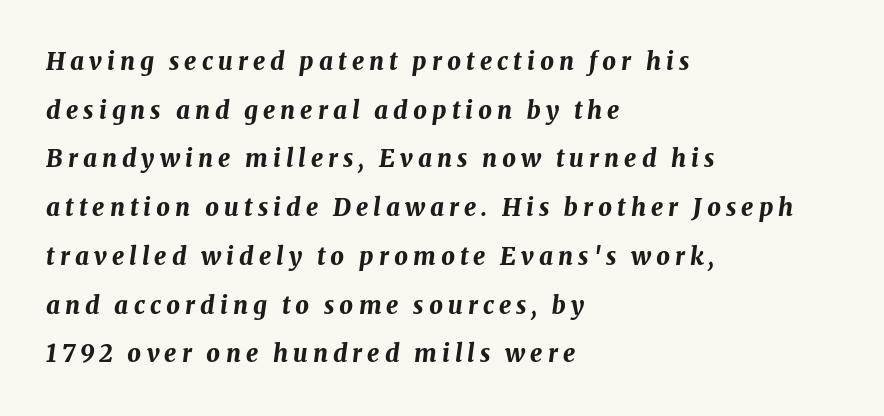
Q: Is the text bold? A: Yes.
Q: Is the text italic (slanted)? A: Yes, it leans right by about 8 degrees.
Q: Is the text underlined? A: No.
Q: How is the paragraph aligned? A: Left-aligned.
Q: Is the spacing between letters normal or unusually wide? A: Unusually wide.
Q: Is the spacing between lines tight, normal or loose? A: Loose.
